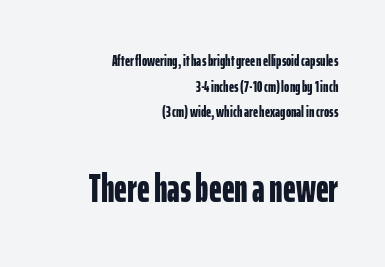
{"serif": "no", "italic": "no", "bold": "yes", "weight": "bold", "width": "condensed", "stroke_contrast": "low", "x_height": "medium", "monospaced": "no", "underline": "no", "align": "right", "line_spacing": "normal", "line_spacing_ratio": 1.6, "letter_spacing": "normal", "letter_spacing_em": 0.0, "larger_block": "second", "size_ratio": 2.5, "glyph_px": 40}
